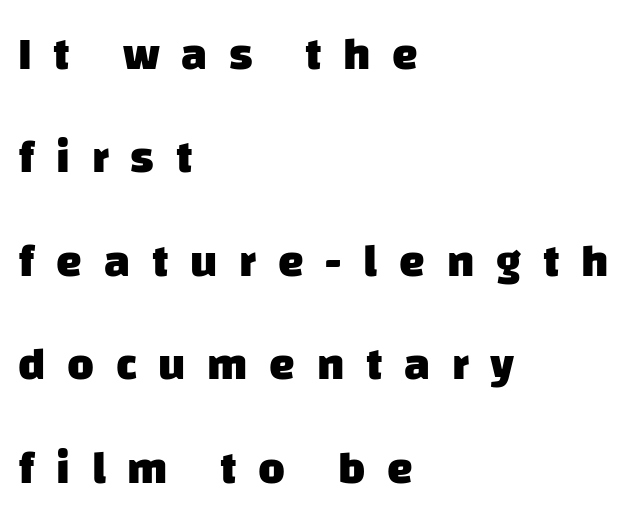
The image shows 46 px heavy sans-serif type; set left-aligned, loose line spacing (2.25x), unusually wide letter spacing (+0.47 em), not underlined; low stroke contrast and a large x-height.
